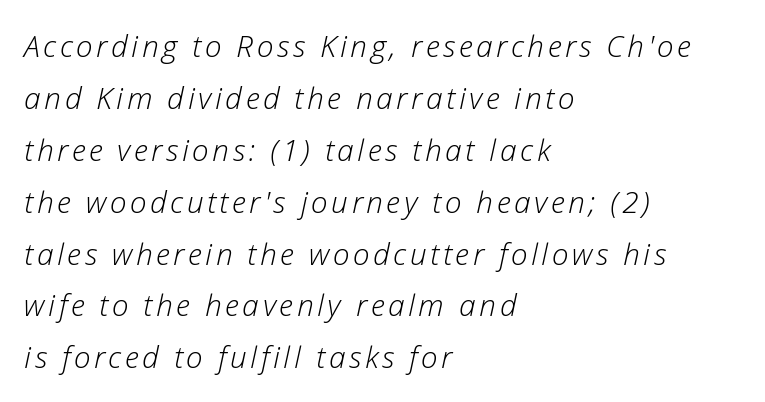
The image shows 30 px light type, italic (leaning right); set left-aligned, line spacing 1.73x, not underlined; low stroke contrast and a medium x-height.
